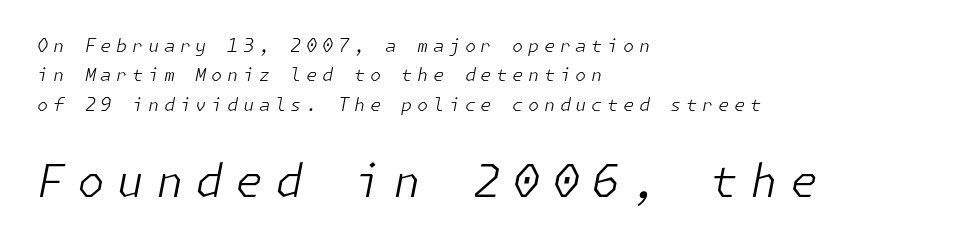
{"italic": "yes", "lean": "right", "slant_degrees": 11, "bold": "no", "weight": "light", "width": "normal", "stroke_contrast": "low", "x_height": "medium", "underline": "no", "align": "left", "line_spacing": "normal", "line_spacing_ratio": 1.63, "letter_spacing": "wide", "letter_spacing_em": 0.26, "larger_block": "second", "size_ratio": 2.5, "glyph_px": 45}
